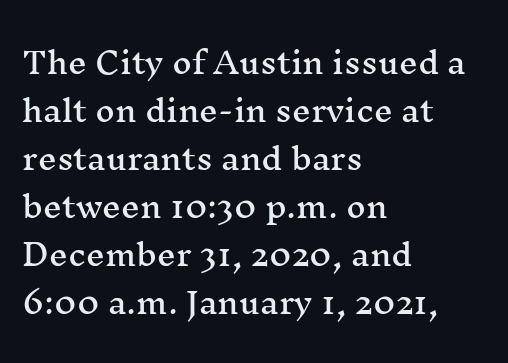
Q: Is the text italic (slanted)? A: No, it is upright.
Q: Is the typeface a serif or a sans-serif typeface? A: Serif.
Q: Is the text underlined? A: No.
Q: How is the paragraph aligned? A: Left-aligned.
Q: Is the spacing between letters normal or unusually wide? A: Normal.
Q: Is the spacing between lines tight, normal or loose? A: Normal.
Q: Width (condensed, normal, or wide)? A: Wide.
Q: Stroke contrast? A: Medium.
Q: x-height? A: Medium.
Q: Monospaced? A: No.
